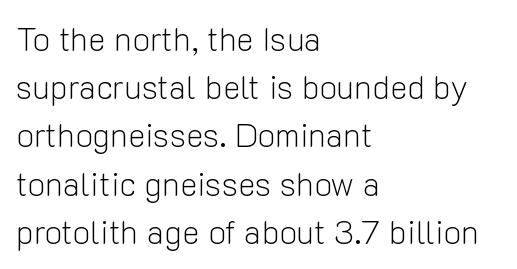
{"serif": "no", "italic": "no", "bold": "no", "weight": "light", "width": "normal", "stroke_contrast": "low", "x_height": "medium", "monospaced": "no", "underline": "no", "align": "left", "line_spacing": "normal", "line_spacing_ratio": 1.46, "letter_spacing": "normal", "letter_spacing_em": 0.0, "glyph_px": 33}
